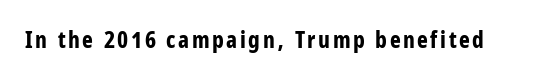
{"italic": "no", "bold": "yes", "underline": "no", "glyph_px": 23}
